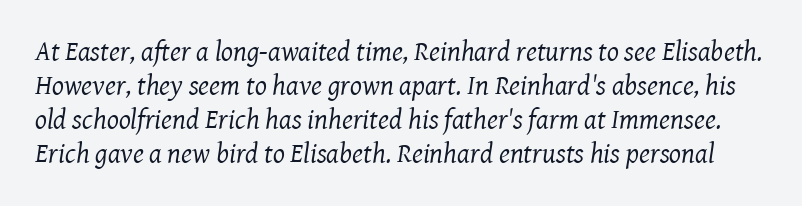
{"serif": "yes", "italic": "yes", "lean": "right", "slant_degrees": 8, "bold": "no", "weight": "regular", "width": "normal", "stroke_contrast": "medium", "x_height": "medium", "monospaced": "no", "underline": "no", "line_spacing_ratio": 1.22, "letter_spacing": "normal", "letter_spacing_em": 0.0, "glyph_px": 28}
